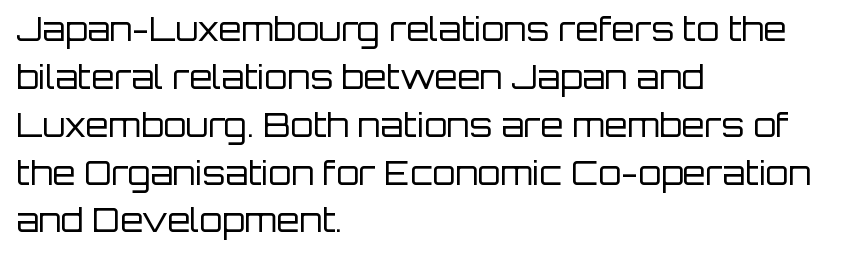
Q: Is the text bold? A: No.
Q: Is the text italic (slanted)? A: No, it is upright.
Q: Is the typeface a serif or a sans-serif typeface? A: Sans-serif.
Q: Is the text underlined? A: No.
Q: How is the paragraph aligned? A: Left-aligned.
Q: Is the spacing between letters normal or unusually wide? A: Normal.
Q: Is the spacing between lines tight, normal or loose? A: Normal.
Q: Width (condensed, normal, or wide)? A: Normal.
Q: Stroke contrast? A: Low.
Q: x-height? A: Large.
Q: Monospaced? A: No.
